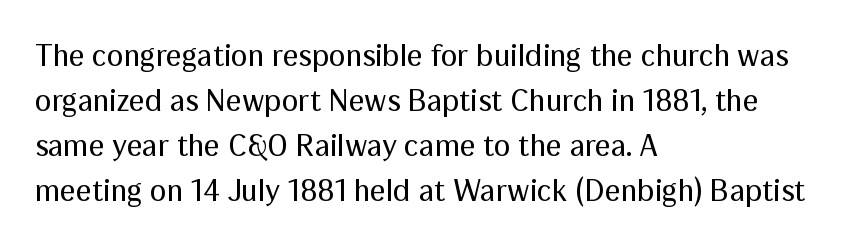
{"serif": "no", "italic": "no", "bold": "no", "weight": "regular", "width": "normal", "stroke_contrast": "medium", "x_height": "medium", "monospaced": "no", "underline": "no", "align": "left", "line_spacing": "normal", "line_spacing_ratio": 1.45, "letter_spacing": "normal", "letter_spacing_em": 0.0, "glyph_px": 31}
